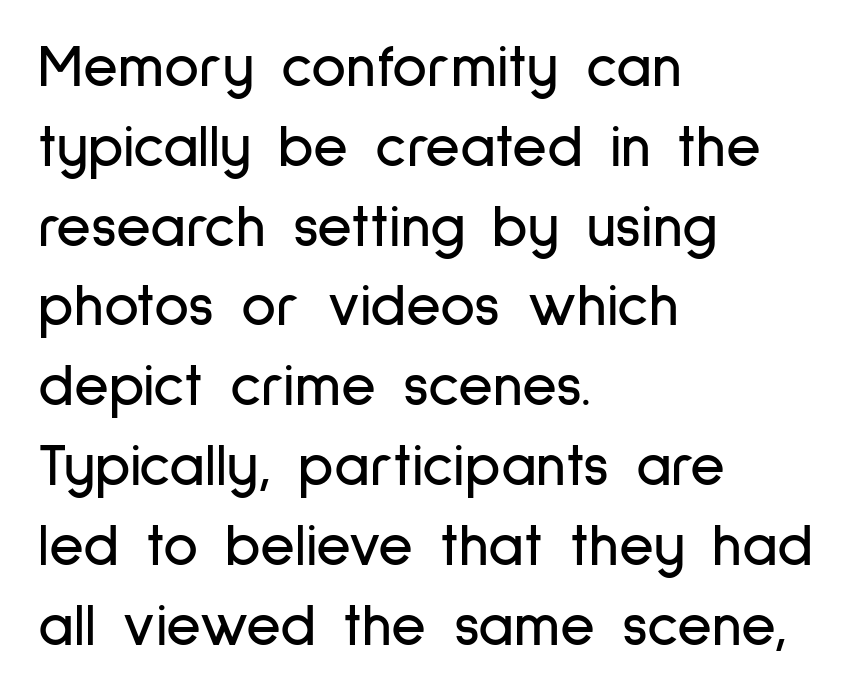
Q: Is the text italic (slanted)? A: No, it is upright.
Q: Is the typeface a serif or a sans-serif typeface? A: Sans-serif.
Q: Is the text underlined? A: No.
Q: How is the paragraph aligned? A: Left-aligned.
Q: Is the spacing between letters normal or unusually wide? A: Normal.
Q: Is the spacing between lines tight, normal or loose? A: Normal.
Q: Width (condensed, normal, or wide)? A: Condensed.
Q: Stroke contrast? A: Low.
Q: x-height? A: Medium.
Q: Monospaced? A: No.
